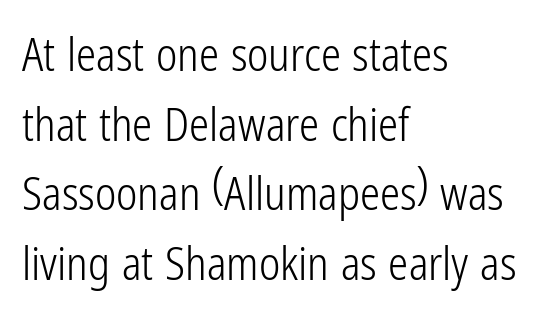
The image shows 45 px light, condensed sans-serif type, upright; set left-aligned, normal line spacing (1.55x), normal letter spacing, not underlined; low stroke contrast and a medium x-height.
